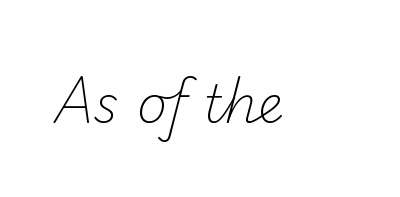
Q: Is the text bold? A: No.
Q: Is the typeface a serif or a sans-serif typeface? A: Sans-serif.
Q: Is the text underlined? A: No.
Q: Is the spacing between letters normal or unusually wide? A: Normal.
Q: Width (condensed, normal, or wide)? A: Normal.
Q: Stroke contrast? A: Low.
Q: x-height? A: Small.
Q: Monospaced? A: No.
